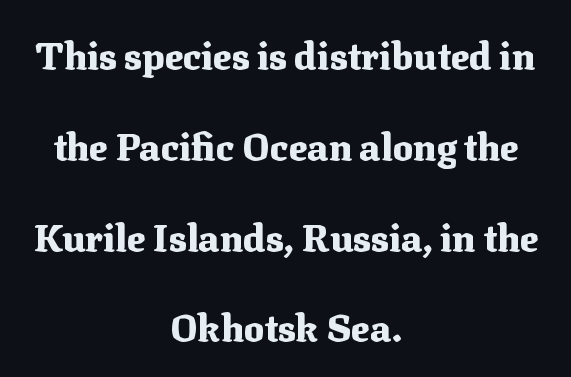
Each row of text sits above clean, open space. In terms of letterspacing, this is plain default setting. Serif or sans? Serif — the stroke terminals have little feet. This sample has the flowing, uneven cadence of proportional lettering. Leading: increased. Style check: upright.
